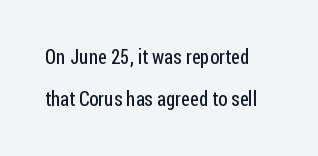
Q: Is the text bold? A: No.
Q: Is the text italic (slanted)? A: No, it is upright.
Q: Is the text underlined? A: No.
Q: How is the paragraph aligned? A: Left-aligned.
Q: Is the spacing between letters normal or unusually wide? A: Normal.
Q: Is the spacing between lines tight, normal or loose? A: Loose.
